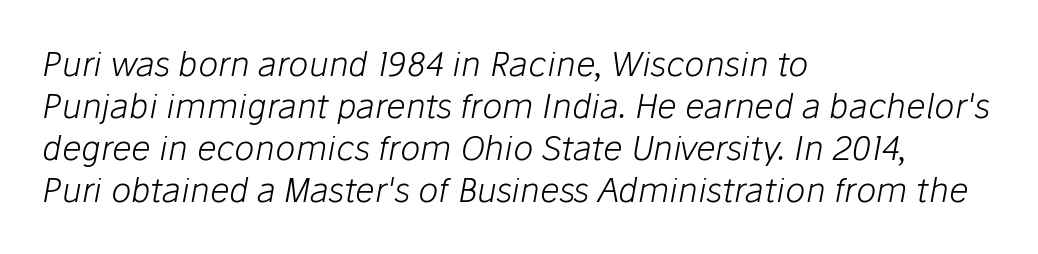
The image shows 34 px light type, italic (leaning right); set left-aligned, line spacing 1.24x, normal letter spacing, not underlined; low stroke contrast and a medium x-height.
